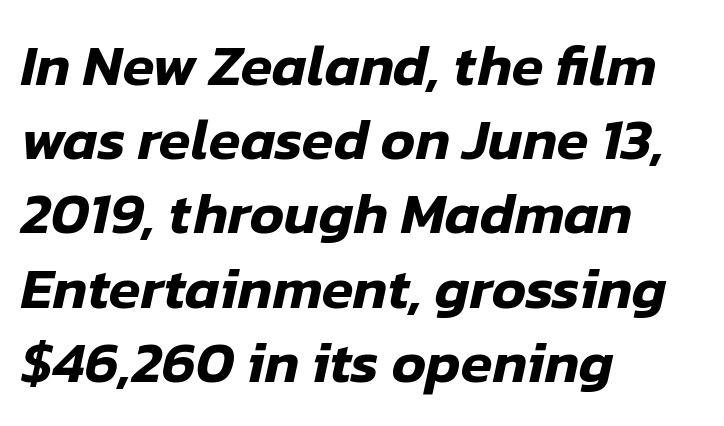
The image shows 58 px text type, italic (leaning right); set left-aligned, normal line spacing (1.28x), normal letter spacing, not underlined; low stroke contrast and a medium x-height.
